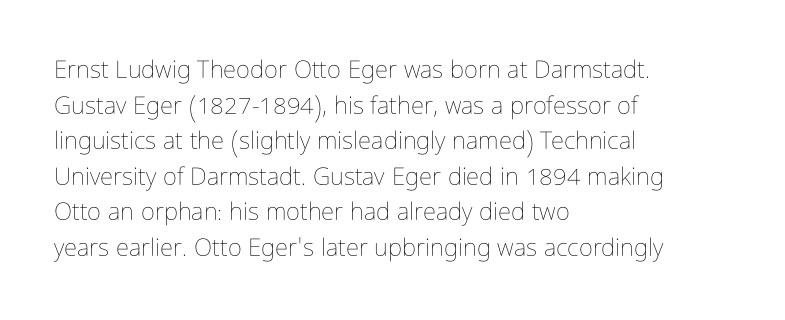
Q: Is the text bold? A: No.
Q: Is the text italic (slanted)? A: No, it is upright.
Q: Is the text underlined? A: No.
Q: How is the paragraph aligned? A: Left-aligned.
Q: Is the spacing between letters normal or unusually wide? A: Normal.
Q: Is the spacing between lines tight, normal or loose? A: Normal.
